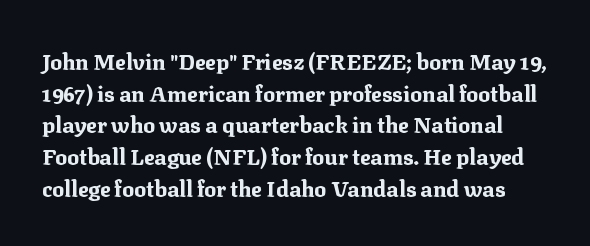
{"italic": "no", "bold": "yes", "underline": "no", "line_spacing": "normal", "line_spacing_ratio": 1.44, "letter_spacing": "normal", "letter_spacing_em": 0.0, "glyph_px": 22}
